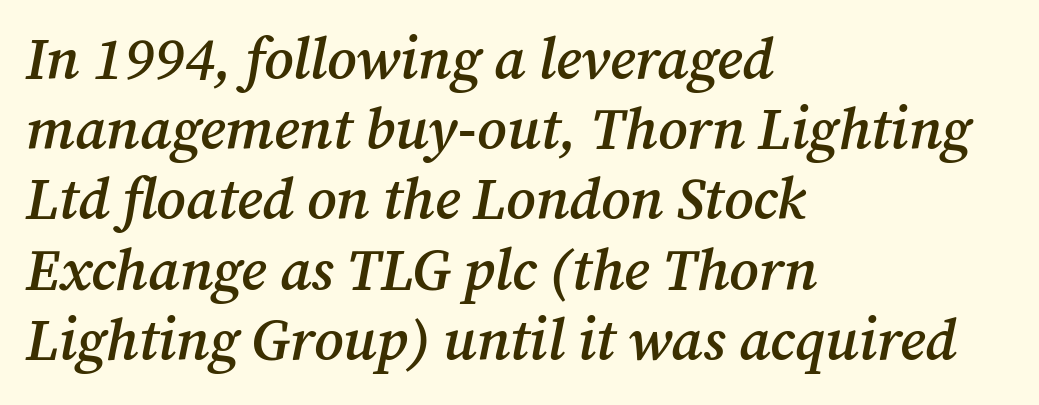
What kind of face is this? One with serifs. You could call the tracking neutral — neither tight nor loose. Set as a demibold, roughly 600 on the weight scale. Proportional: the letters do not fall into vertical columns. The foot of each line stays bare and open. Leftover space on each line is placed entirely after the last word.
